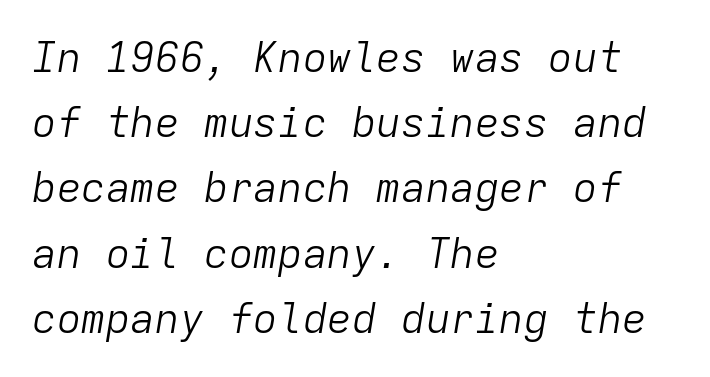
Q: Is the text bold? A: No.
Q: Is the text italic (slanted)? A: Yes, it leans right by about 9 degrees.
Q: Is the text underlined? A: No.
Q: How is the paragraph aligned? A: Left-aligned.
Q: Is the spacing between letters normal or unusually wide? A: Normal.
Q: Is the spacing between lines tight, normal or loose? A: Normal.
Q: Width (condensed, normal, or wide)? A: Normal.
Q: Stroke contrast? A: Low.
Q: x-height? A: Medium.
Q: Monospaced? A: Yes.
